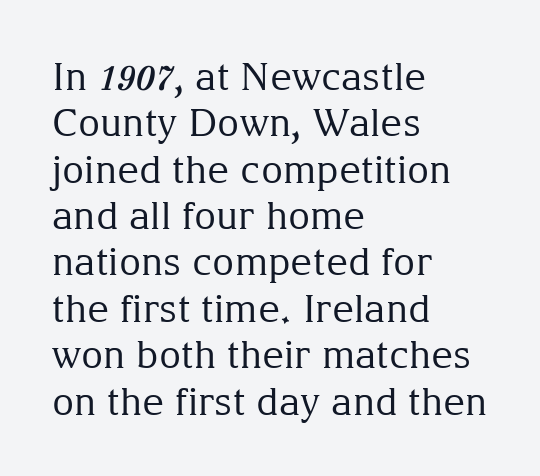
{"serif": "yes", "italic": "no", "bold": "no", "weight": "regular", "width": "normal", "stroke_contrast": "medium", "x_height": "medium", "monospaced": "no", "underline": "no", "align": "left", "line_spacing_ratio": 1.22, "letter_spacing": "normal", "letter_spacing_em": 0.0, "glyph_px": 38}
